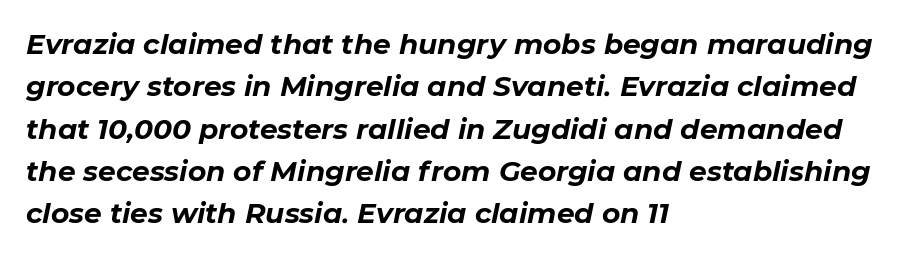
Horizontal bands of white between lines are of average thickness. It's the slanting kind of type. The space directly below the letters is spotless. Spacing verdict: proportional, widths tailored to each character.
